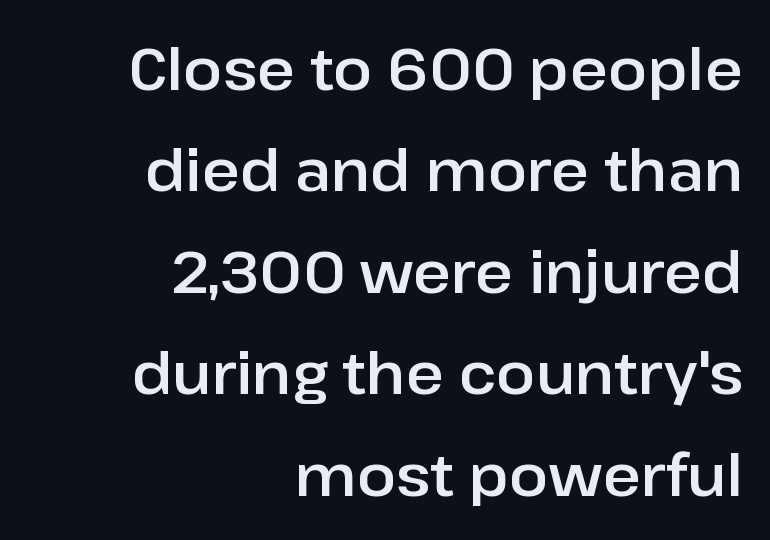
The lines in this sample share a right terminus and differ only in where they begin. Tracking value appears to be zero — textbook default spacing. A typesetter would mark this as roman, not italic. The rendering uses natural spacing where letterforms have individual widths.
